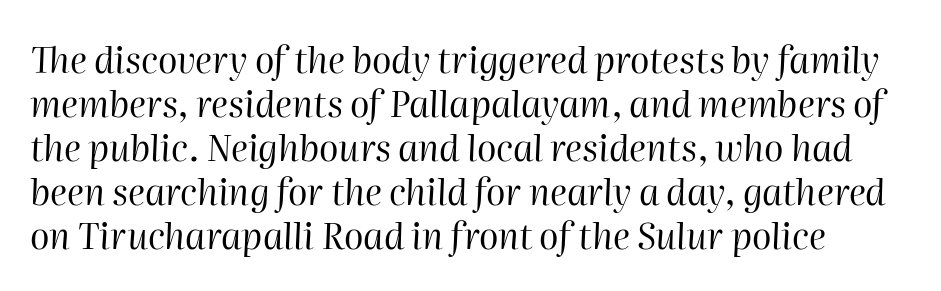
The face used here is proportionally spaced, like ordinary book or web type. The font sits on the lighter half of the weight spectrum, regular included. Nobody drew a line under any word here. Style check: oblique. Does extra space separate the letters? No, they use regular spacing.
